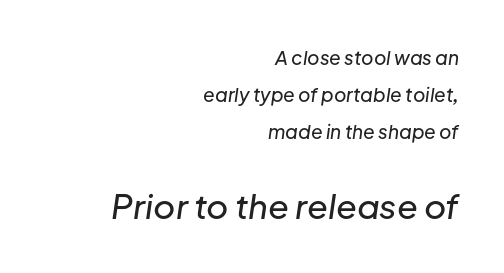
The image shows 34 px text type, italic (leaning right); set right-aligned, loose line spacing (1.95x), normal letter spacing, not underlined; the second (bottom) block is 1.79x larger; low stroke contrast and a medium x-height.
